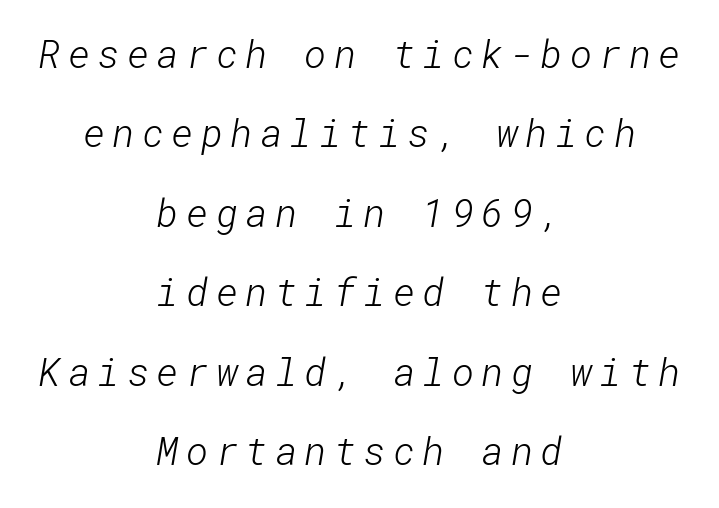
Vertical spacing — loose. The strip under each line holds only bare page. Is the stroke heavy? The answer is a plain regular-or-lighter. Classification — sans serif. Does the copy run flush right? No — it is centered line by line.
